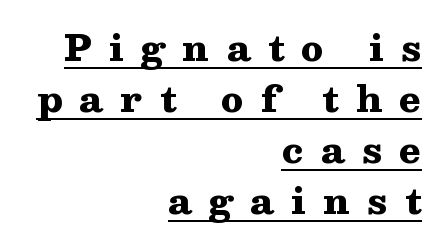
Q: Is the text bold? A: Yes.
Q: Is the text italic (slanted)? A: No, it is upright.
Q: Is the typeface a serif or a sans-serif typeface? A: Serif.
Q: Is the text underlined? A: Yes.
Q: How is the paragraph aligned? A: Right-aligned.
Q: Is the spacing between letters normal or unusually wide? A: Unusually wide.
Q: Is the spacing between lines tight, normal or loose? A: Normal.
Q: Width (condensed, normal, or wide)? A: Wide.
Q: Stroke contrast? A: Medium.
Q: x-height? A: Medium.
Q: Monospaced? A: No.
